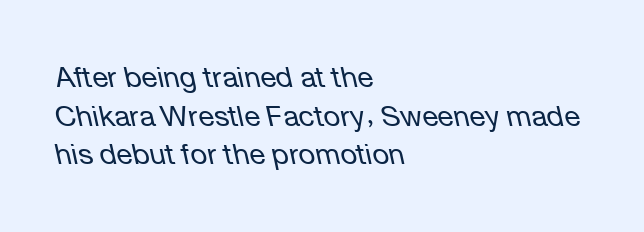
Each stroke keeps to a modest, everyday thickness or less. You could not count columns in this text — the font is proportionally spaced. Every row of glyphs begins at an identical x-position on the left. Regarding leading, the lines here are spaced in the standard way. No word sits above an underline. Posture: slanted.
